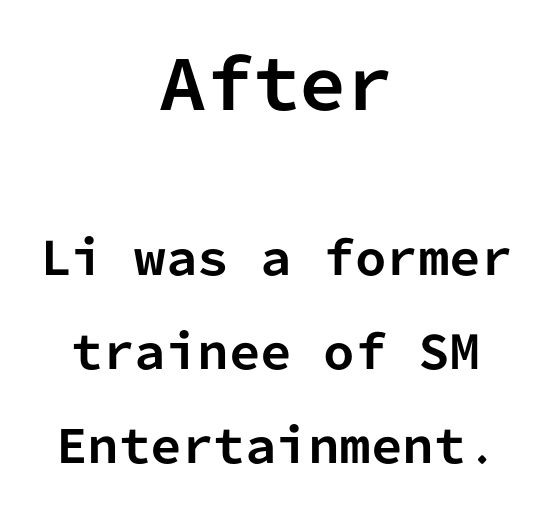
Q: Is the text bold? A: Yes.
Q: Is the text italic (slanted)? A: No, it is upright.
Q: Is the typeface a serif or a sans-serif typeface? A: Sans-serif.
Q: Is the text underlined? A: No.
Q: How is the paragraph aligned? A: Centered.
Q: Is the spacing between letters normal or unusually wide? A: Normal.
Q: Is the spacing between lines tight, normal or loose? A: Loose.
Q: Which block of text is set in a larger size, the first (top) or the second (bottom)? A: The first (top) one.
Q: Width (condensed, normal, or wide)? A: Normal.
Q: Stroke contrast? A: Low.
Q: x-height? A: Medium.
Q: Monospaced? A: Yes.
